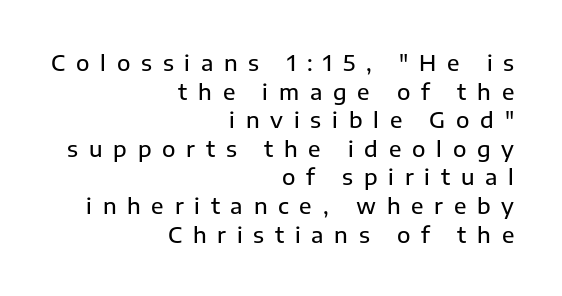
Q: Is the text italic (slanted)? A: No, it is upright.
Q: Is the text underlined? A: No.
Q: How is the paragraph aligned? A: Right-aligned.
Q: Is the spacing between letters normal or unusually wide? A: Unusually wide.
Q: Is the spacing between lines tight, normal or loose? A: Normal.
